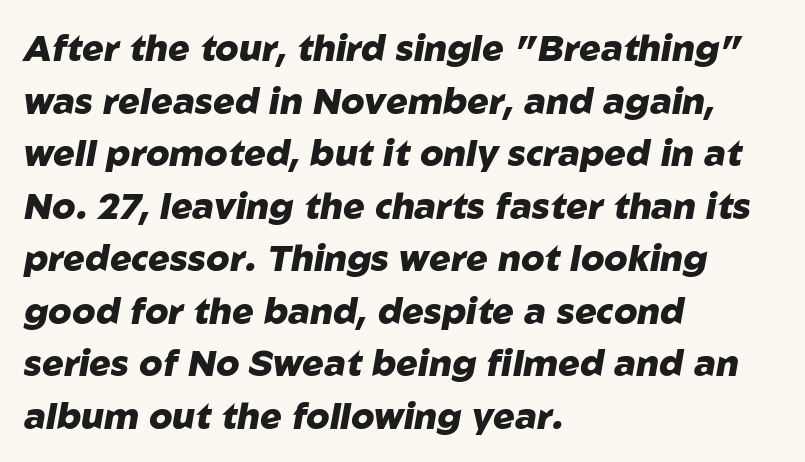
{"italic": "yes", "lean": "right", "slant_degrees": 10, "bold": "yes", "weight": "heavy", "width": "normal", "stroke_contrast": "low", "x_height": "medium", "monospaced": "no", "underline": "no", "align": "left", "line_spacing": "normal", "line_spacing_ratio": 1.46, "letter_spacing": "normal", "letter_spacing_em": 0.0, "glyph_px": 36}
